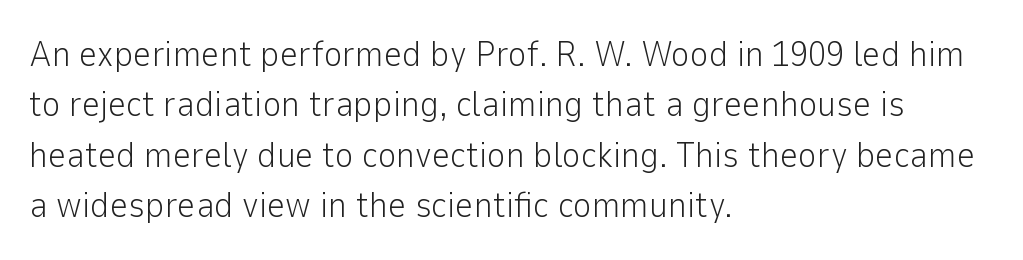
Q: Is the text bold? A: No.
Q: Is the text italic (slanted)? A: No, it is upright.
Q: Is the typeface a serif or a sans-serif typeface? A: Sans-serif.
Q: Is the text underlined? A: No.
Q: How is the paragraph aligned? A: Left-aligned.
Q: Is the spacing between letters normal or unusually wide? A: Normal.
Q: Is the spacing between lines tight, normal or loose? A: Normal.
Q: Width (condensed, normal, or wide)? A: Normal.
Q: Stroke contrast? A: Low.
Q: x-height? A: Medium.
Q: Monospaced? A: No.
